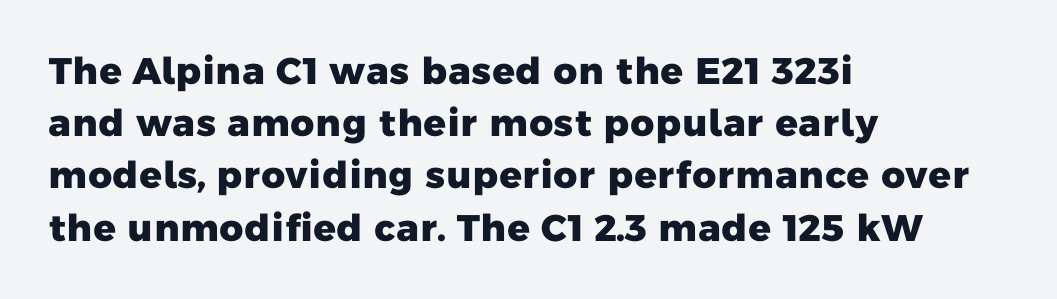
Are there feet on the stems? There aren't — it's a sans. Compared with typical paragraphs, the rows here are spaced about the same. A bare baseline throughout the passage. The face used here has the dense, thick strokes of a bold. Proportional: the letters do not fall into vertical columns.
